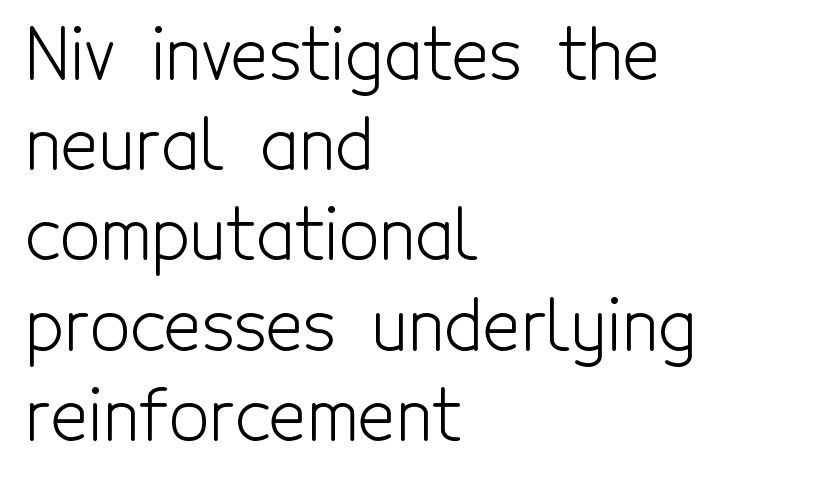
{"serif": "no", "italic": "no", "bold": "no", "weight": "light", "width": "condensed", "x_height": "medium", "monospaced": "no", "underline": "no", "align": "left", "line_spacing": "normal", "line_spacing_ratio": 1.27, "letter_spacing": "normal", "letter_spacing_em": 0.0, "glyph_px": 71}
